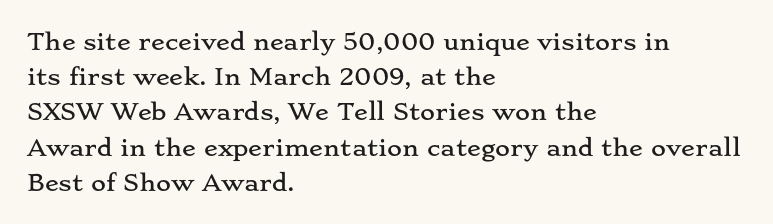
{"italic": "no", "underline": "no", "align": "left", "line_spacing": "normal", "line_spacing_ratio": 1.53, "letter_spacing": "normal", "letter_spacing_em": 0.0, "glyph_px": 23}
